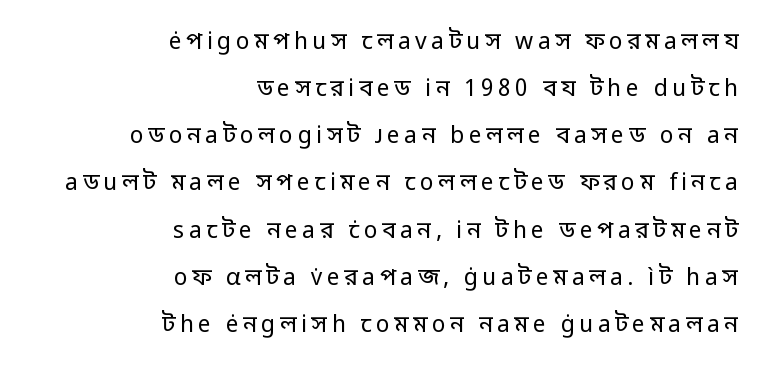
Q: Is the text bold? A: No.
Q: Is the text italic (slanted)? A: No, it is upright.
Q: Is the text underlined? A: No.
Q: How is the paragraph aligned? A: Right-aligned.
Q: Is the spacing between lines tight, normal or loose? A: Loose.
